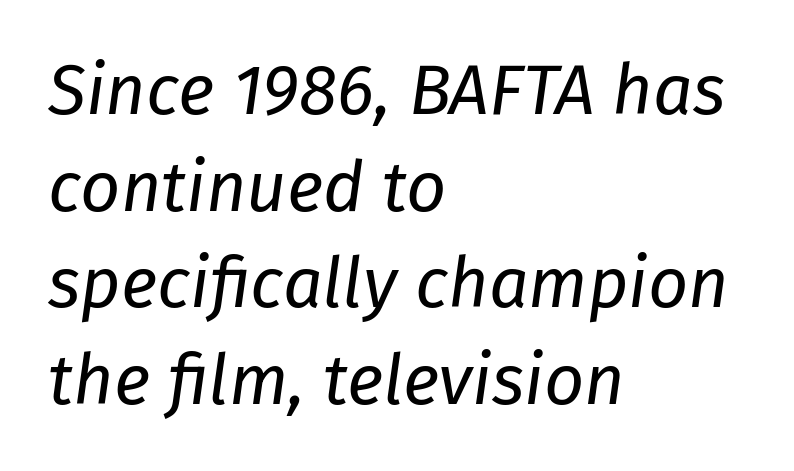
The image shows 70 px regular-weight type, italic (leaning right); set left-aligned, normal line spacing (1.38x), normal letter spacing, not underlined; low stroke contrast and a medium x-height.
